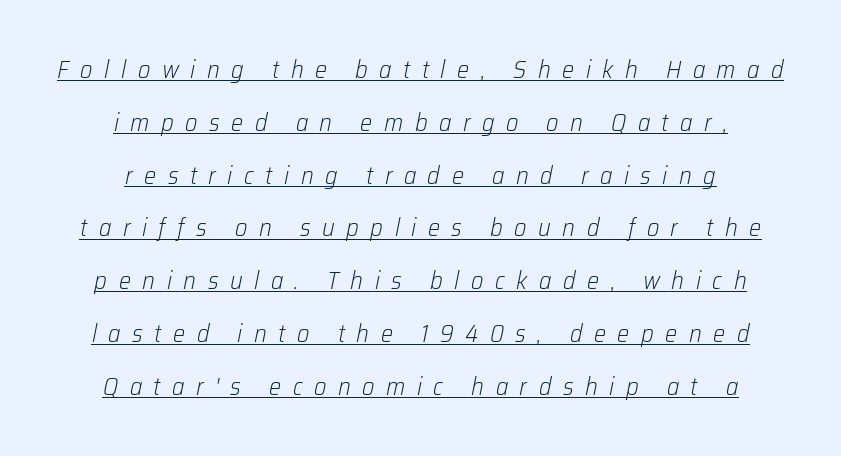
Centered paragraph, ragged on both sides. If you drew a line through each stem, it would be angled. Caption: lettering with a line underneath. If you measured baseline to baseline, you'd find a long distance. Spacing between characters has been opened up far beyond the box default. The weight tops out at a normal text grade.
